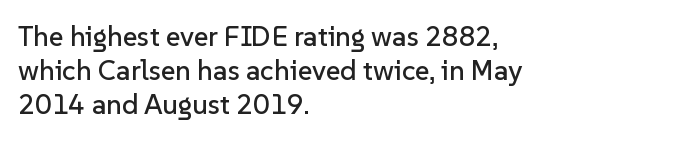
{"serif": "no", "italic": "no", "width": "normal", "stroke_contrast": "low", "x_height": "medium", "monospaced": "no", "underline": "no", "align": "left", "line_spacing_ratio": 1.22, "letter_spacing": "normal", "letter_spacing_em": 0.0, "glyph_px": 28}
